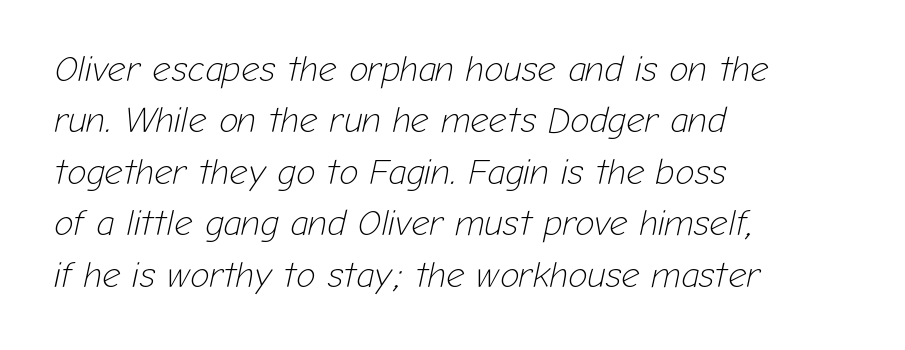
{"italic": "yes", "lean": "right", "slant_degrees": 12, "bold": "no", "weight": "light", "width": "normal", "stroke_contrast": "low", "x_height": "medium", "monospaced": "no", "underline": "no", "align": "left", "line_spacing": "normal", "line_spacing_ratio": 1.43, "letter_spacing": "normal", "letter_spacing_em": 0.0, "glyph_px": 36}
